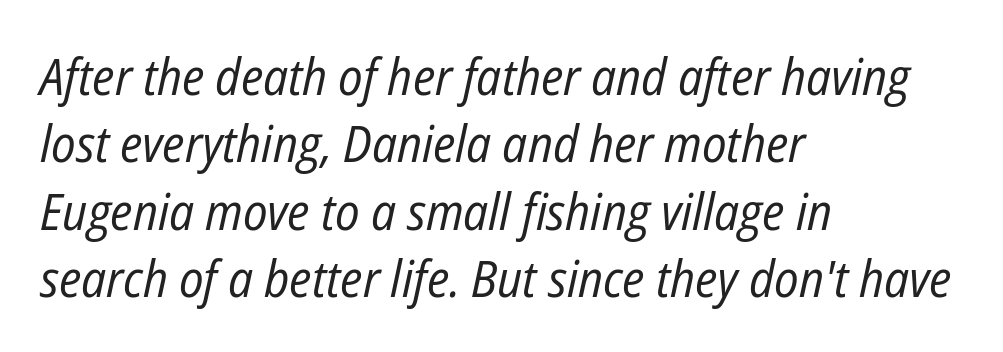
When letters slant like this, we call the style italic. The strokes are not fattened; the text isn't bold. This block has exactly the height ordinary leading produces. Standard letterfit; no display-style spreading of the glyphs.
